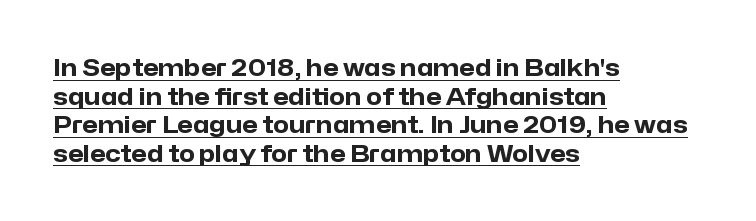
The rendered words wear a rule along their underside. The sample has been set heavy, in full bold. Unlike italic type, these characters show no tilt at all. The rendering keeps characters at their native spacing.
